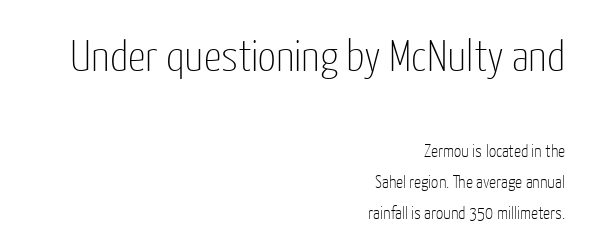
Q: Is the text bold? A: No.
Q: Is the text italic (slanted)? A: No, it is upright.
Q: Is the typeface a serif or a sans-serif typeface? A: Sans-serif.
Q: Is the text underlined? A: No.
Q: How is the paragraph aligned? A: Right-aligned.
Q: Is the spacing between letters normal or unusually wide? A: Normal.
Q: Which block of text is set in a larger size, the first (top) or the second (bottom)? A: The first (top) one.
Q: Width (condensed, normal, or wide)? A: Condensed.
Q: Stroke contrast? A: Low.
Q: x-height? A: Medium.
Q: Monospaced? A: No.
